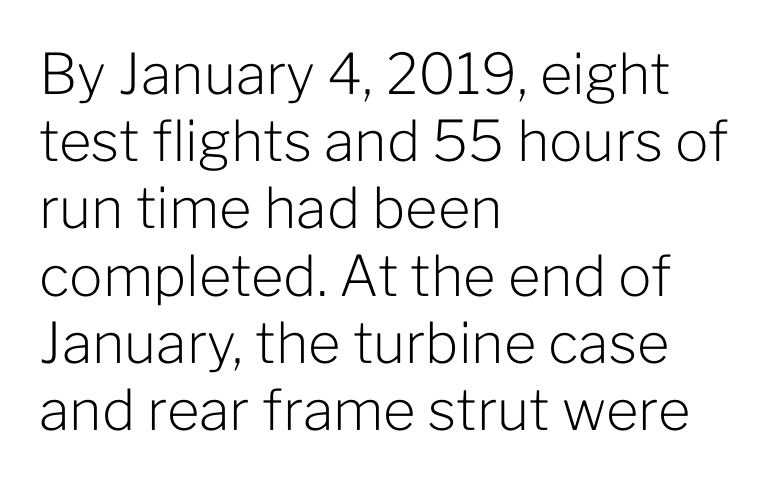
The image shows 56 px light sans-serif type, upright; set left-aligned, line spacing 1.2x, normal letter spacing, not underlined; low stroke contrast and a medium x-height.
